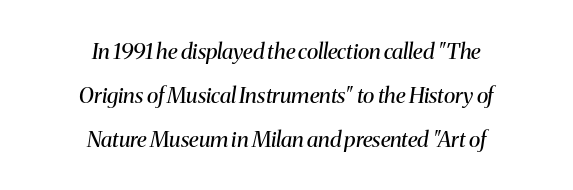
{"italic": "yes", "lean": "right", "slant_degrees": 8, "bold": "no", "underline": "no", "align": "center", "line_spacing": "loose", "line_spacing_ratio": 2.0, "letter_spacing": "normal", "letter_spacing_em": 0.0, "glyph_px": 22}
